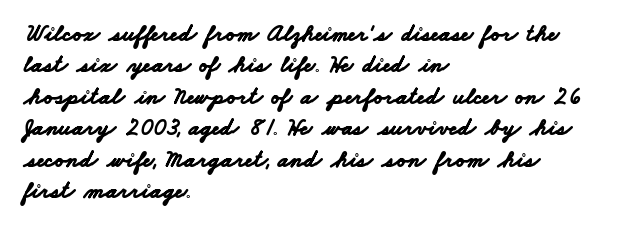
{"bold": "yes", "underline": "no", "align": "left", "line_spacing": "normal", "line_spacing_ratio": 1.31, "letter_spacing": "normal", "letter_spacing_em": 0.0, "glyph_px": 24}
